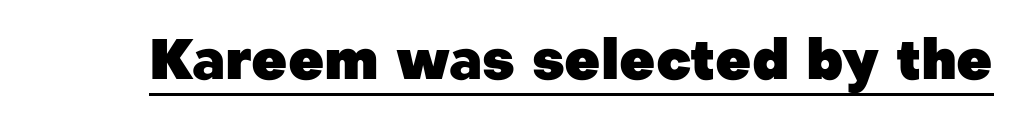
You'd pick this weight for a headline — it's a proper bold. What decoration does the sample have? An underline. What kind of face is this? One without serifs — a sans. How are the letters spaced? Ordinarily, with no added tracking.
